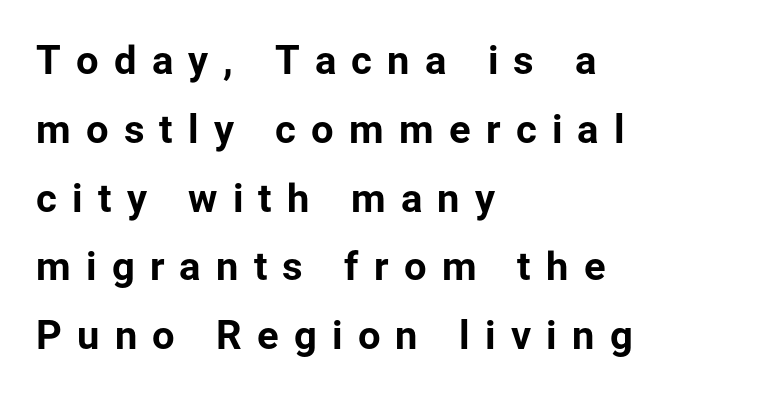
The image shows 40 px bold sans-serif type, upright; set left-aligned, line spacing 1.72x, unusually wide letter spacing (+0.38 em), not underlined; low stroke contrast and a medium x-height.
